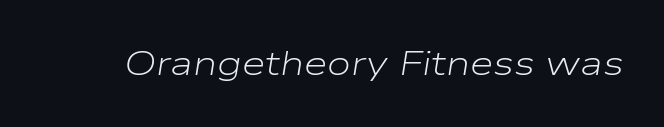
{"italic": "yes", "lean": "right", "slant_degrees": 9, "bold": "no", "weight": "light", "width": "wide", "stroke_contrast": "low", "x_height": "medium", "monospaced": "no", "underline": "no", "letter_spacing": "normal", "letter_spacing_em": 0.0, "glyph_px": 34}
